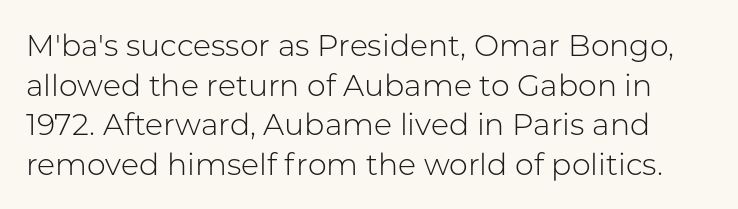
{"serif": "no", "italic": "no", "bold": "no", "weight": "light", "width": "normal", "stroke_contrast": "low", "x_height": "medium", "monospaced": "no", "underline": "no", "line_spacing": "normal", "line_spacing_ratio": 1.32, "letter_spacing": "normal", "letter_spacing_em": 0.0, "glyph_px": 30}
